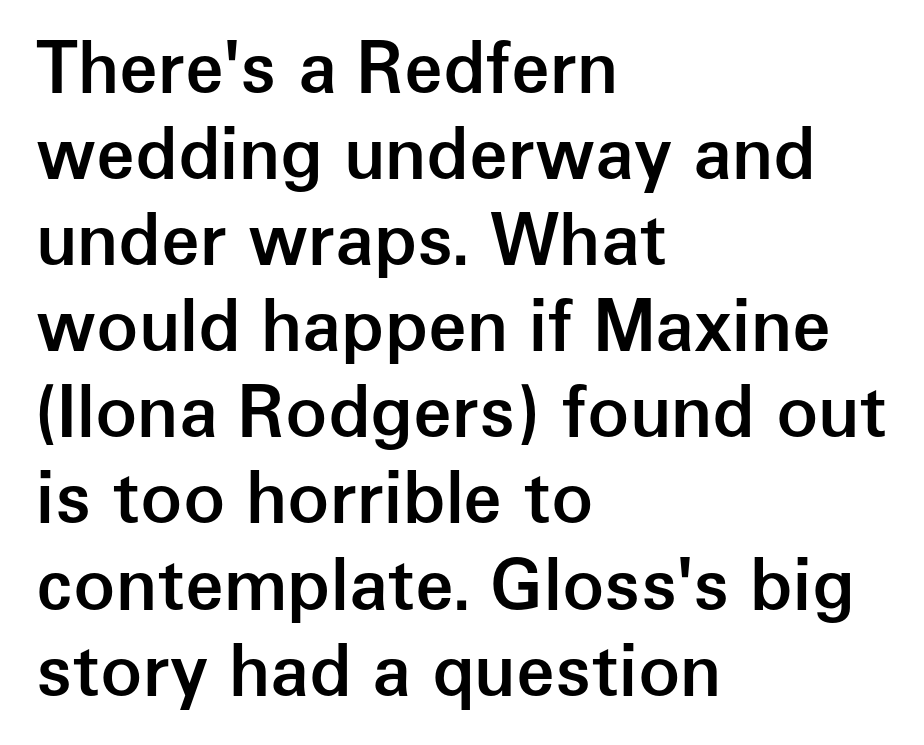
These lines keep a tight, regular rhythm from letter to letter. The setting favours the left margin, as ordinary paragraphs usually do. The font is running at a semibold setting, under full bold. Unlike a traditional serif, this face leaves its strokes unadorned.
